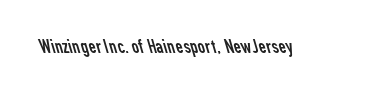
Think standard paragraph weight, or any step lighter than that. Spacing between characters is what you'd get straight out of the box. The space directly below the letters is spotless.
